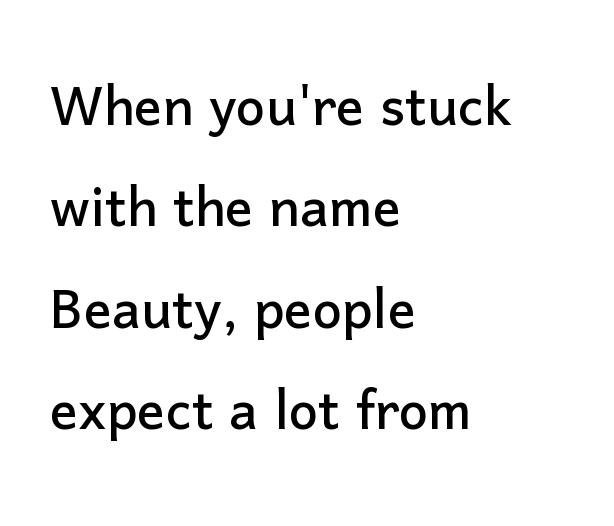
Q: Is the text italic (slanted)? A: No, it is upright.
Q: Is the typeface a serif or a sans-serif typeface? A: Sans-serif.
Q: Is the text underlined? A: No.
Q: How is the paragraph aligned? A: Left-aligned.
Q: Is the spacing between letters normal or unusually wide? A: Normal.
Q: Is the spacing between lines tight, normal or loose? A: Normal.
Q: Width (condensed, normal, or wide)? A: Normal.
Q: Stroke contrast? A: Low.
Q: x-height? A: Medium.
Q: Monospaced? A: No.
